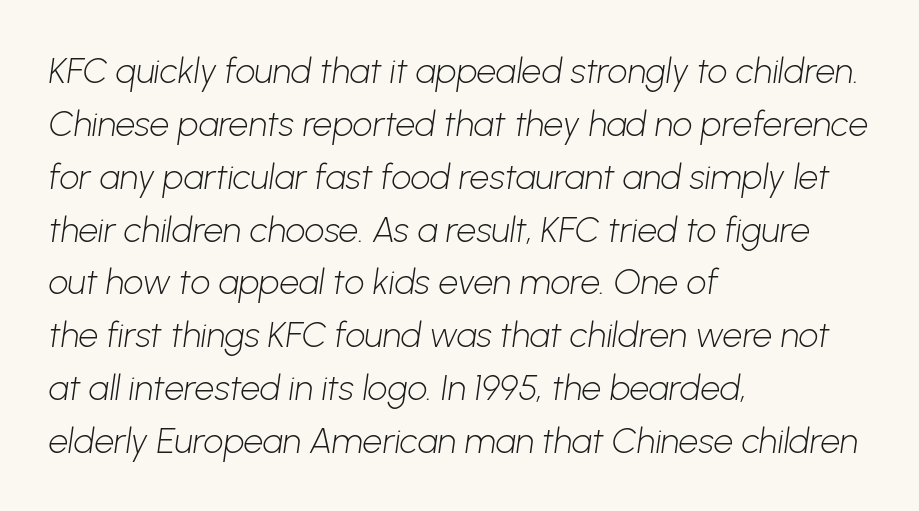
The passage shown is not underscored anywhere. In terms of letterspacing, this is plain default setting. The space between consecutive lines is moderate. The setting favours the left margin, as ordinary paragraphs usually do.
